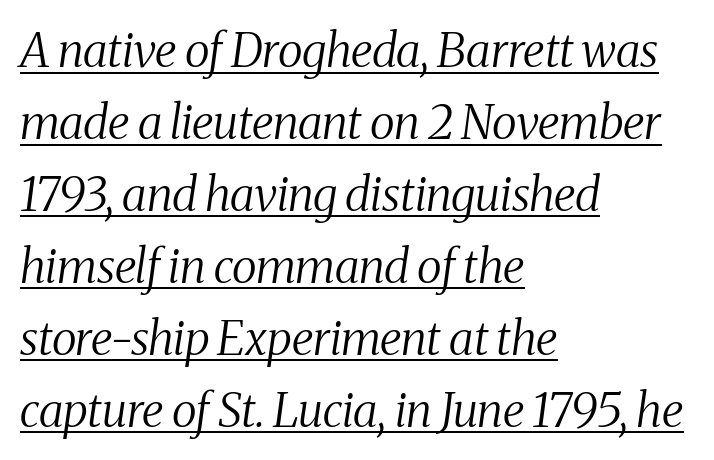
No chunkiness to these letters — they're not bold. The specimen includes a rule beneath the text block's lines. Horizontal bands of white between lines are of average thickness. Character widths vary here, with narrow letters taking less room than wide ones. In terms of letterform style, serifs are clearly present.
